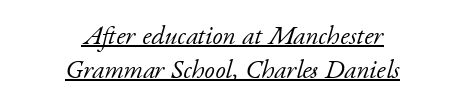
{"italic": "yes", "lean": "right", "slant_degrees": 17, "bold": "no", "underline": "yes", "align": "center", "line_spacing": "normal", "line_spacing_ratio": 1.29, "letter_spacing": "normal", "letter_spacing_em": 0.0, "glyph_px": 26}
